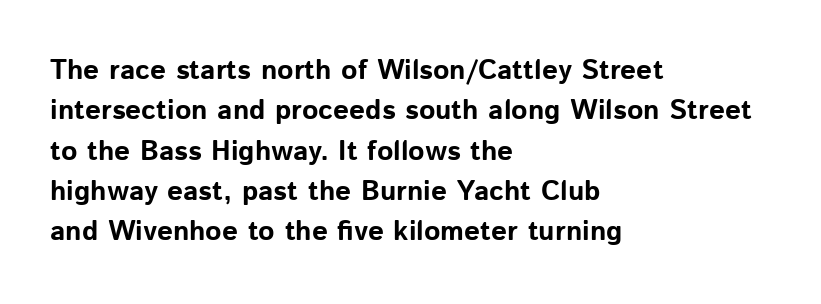
The image shows 28 px bold sans-serif type, upright; set left-aligned, normal line spacing (1.44x), normal letter spacing, not underlined; low stroke contrast and a medium x-height.
